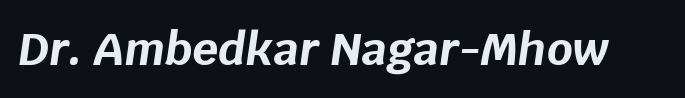
Q: Is the text bold? A: Yes.
Q: Is the text italic (slanted)? A: Yes, it leans right by about 8 degrees.
Q: Is the text underlined? A: No.
Q: Is the spacing between letters normal or unusually wide? A: Normal.
Q: Width (condensed, normal, or wide)? A: Normal.
Q: Stroke contrast? A: Low.
Q: x-height? A: Large.
Q: Monospaced? A: No.
